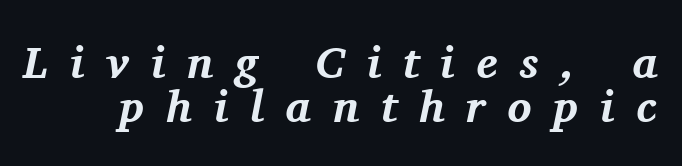
Caption: expanded tracking, letters set apart. Each row of text sits above clean, open space. These lines are rendered in a variable-pitch font. Slant detected: the letters are inclined. In terms of weight, the rendering is a true, heavy bold.
